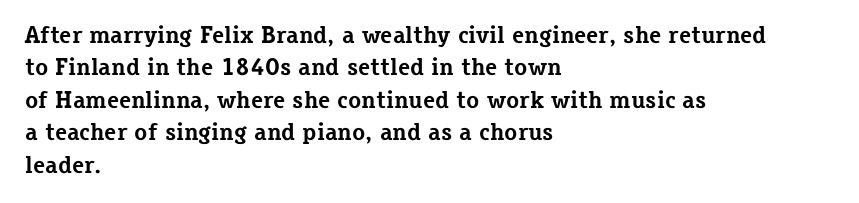
Whoever set this chose a conventional vertical rhythm. Emphasis by weight is at full strength: bold. The setting favours the left margin, as ordinary paragraphs usually do. Glance below the letters and you will spot only blank space. Rendered with straight, roman letterforms.
